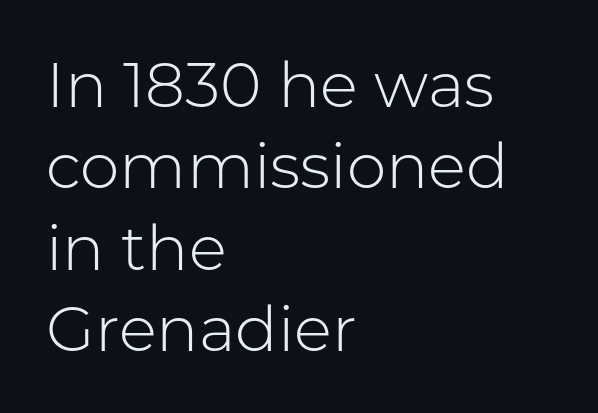
The glyphs in this specimen are sans serif. This sample has the flowing, uneven cadence of proportional lettering. Tall strokes in this sample are plumb rather than angled. The space between consecutive lines is moderate. Line starts are locked; line ends wander. Underline: absent.
